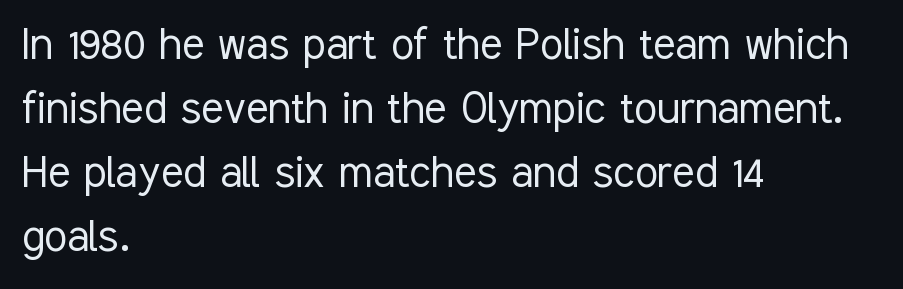
Q: Is the text bold? A: No.
Q: Is the text italic (slanted)? A: No, it is upright.
Q: Is the typeface a serif or a sans-serif typeface? A: Sans-serif.
Q: Is the text underlined? A: No.
Q: How is the paragraph aligned? A: Left-aligned.
Q: Is the spacing between letters normal or unusually wide? A: Normal.
Q: Width (condensed, normal, or wide)? A: Condensed.
Q: Stroke contrast? A: Low.
Q: x-height? A: Medium.
Q: Monospaced? A: No.
